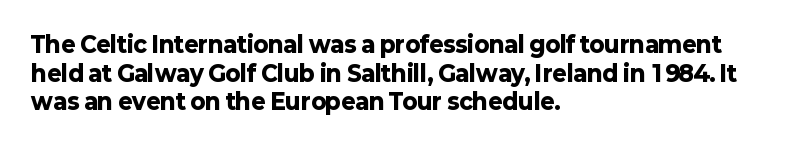
{"italic": "no", "bold": "yes", "underline": "no", "align": "left", "line_spacing": "normal", "line_spacing_ratio": 1.3, "letter_spacing": "normal", "letter_spacing_em": 0.0, "glyph_px": 22}
